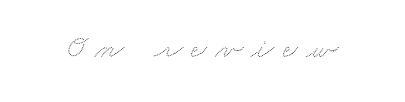
Q: Is the text underlined? A: No.
Q: Is the spacing between letters normal or unusually wide? A: Unusually wide.
Q: Width (condensed, normal, or wide)? A: Wide.
Q: Stroke contrast? A: Low.
Q: x-height? A: Small.
Q: Monospaced? A: No.
